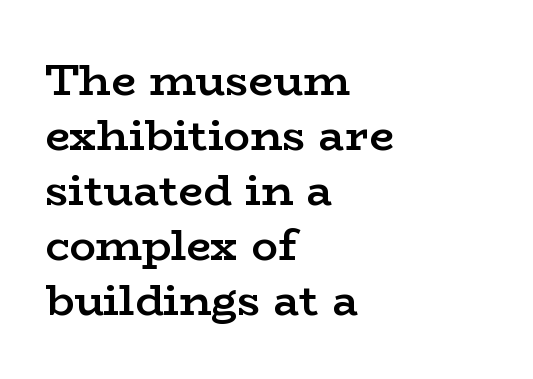
The image shows 44 px semibold, wide serif type, upright; set left-aligned, normal line spacing (1.25x), normal letter spacing, not underlined; low stroke contrast and a medium x-height.
